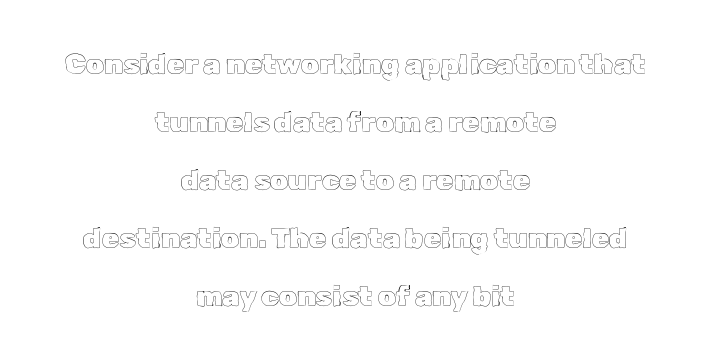
Q: Is the text italic (slanted)? A: No, it is upright.
Q: Is the text underlined? A: No.
Q: How is the paragraph aligned? A: Centered.
Q: Is the spacing between letters normal or unusually wide? A: Normal.
Q: Is the spacing between lines tight, normal or loose? A: Loose.
Q: Width (condensed, normal, or wide)? A: Normal.
Q: x-height? A: Medium.
Q: Monospaced? A: No.
